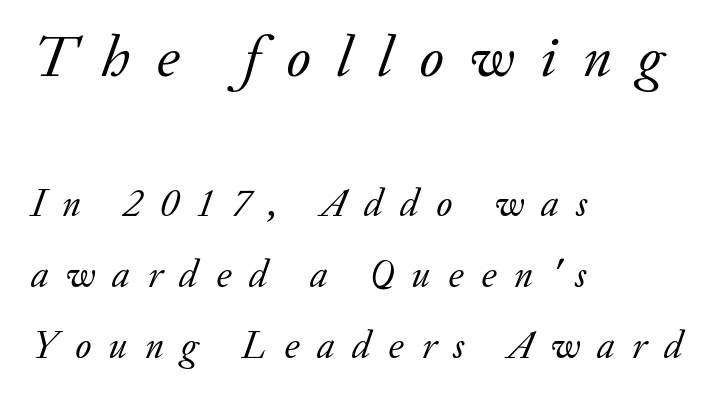
The image shows 59 px regular-weight serif type, italic (leaning right); set left-aligned, line spacing 1.82x, unusually wide letter spacing (+0.45 em), not underlined; the first (top) block is 1.51x larger; low stroke contrast and a small x-height.
